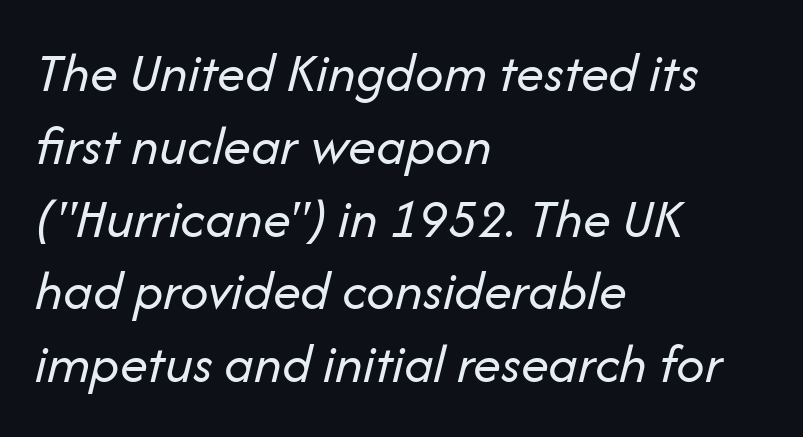
This sample keeps an unexceptional amount of space between lines. These glyphs show unthickened strokes, regular width or finer. The zone under the glyphs is completely vacant. These lines are rendered in a variable-pitch font.
